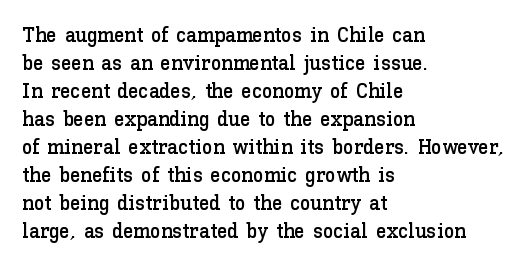
{"italic": "no", "underline": "no", "align": "left", "line_spacing": "normal", "line_spacing_ratio": 1.33, "letter_spacing": "normal", "letter_spacing_em": 0.0, "glyph_px": 21}
